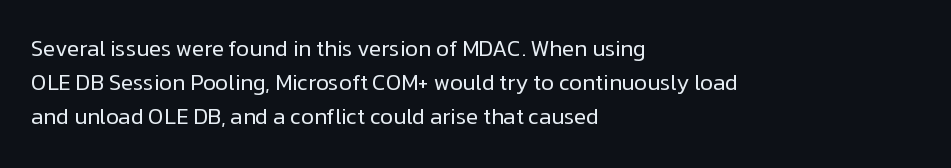
These lines stack with their left ends in a neat column. Any mark beneath the type? The region is blank. Short note: letters normally spaced. The type sits square on the baseline with zero lean.
